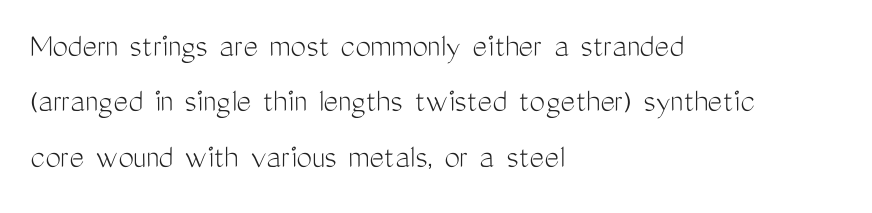
Q: Is the text bold? A: No.
Q: Is the text italic (slanted)? A: No, it is upright.
Q: Is the typeface a serif or a sans-serif typeface? A: Sans-serif.
Q: Is the text underlined? A: No.
Q: How is the paragraph aligned? A: Left-aligned.
Q: Is the spacing between letters normal or unusually wide? A: Normal.
Q: Is the spacing between lines tight, normal or loose? A: Normal.
Q: Width (condensed, normal, or wide)? A: Condensed.
Q: Stroke contrast? A: Medium.
Q: x-height? A: Medium.
Q: Monospaced? A: No.
